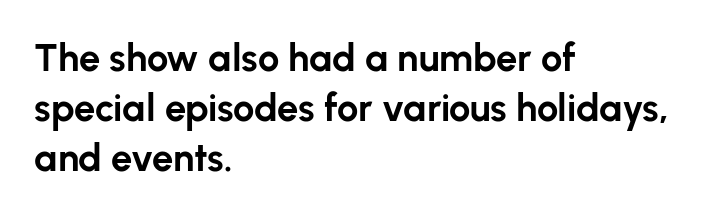
The typesetter chose a ragged-right arrangement here. Notice how descenders clear the ascenders below comfortably — that's standard leading. Rule under the text: the space is simply empty. Heavy-handed strokes throughout: this text is bold. The face used here is rendered with its standard letterfit.
